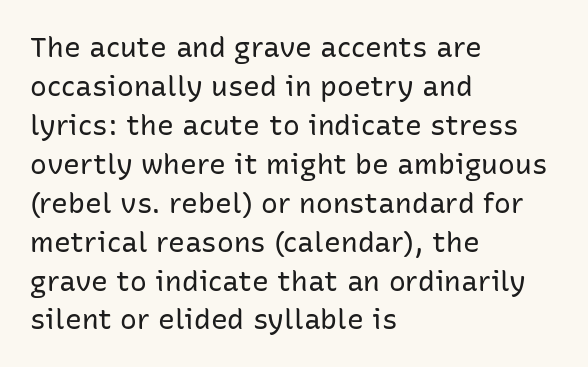
{"serif": "no", "italic": "no", "bold": "no", "weight": "regular", "width": "normal", "stroke_contrast": "low", "x_height": "medium", "monospaced": "no", "underline": "no", "align": "left", "line_spacing": "normal", "line_spacing_ratio": 1.39, "letter_spacing": "normal", "letter_spacing_em": 0.0, "glyph_px": 28}
